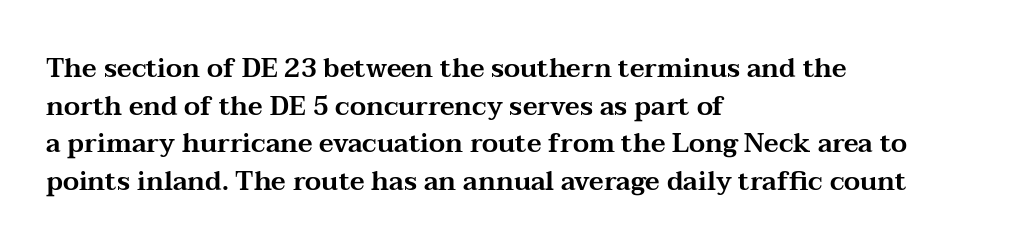
Q: Is the text italic (slanted)? A: No, it is upright.
Q: Is the text underlined? A: No.
Q: How is the paragraph aligned? A: Left-aligned.
Q: Is the spacing between letters normal or unusually wide? A: Normal.
Q: Is the spacing between lines tight, normal or loose? A: Normal.
